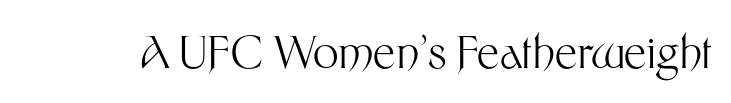
The image shows 45 px light sans-serif type, upright; set normal letter spacing, not underlined; medium stroke contrast and a medium x-height.
